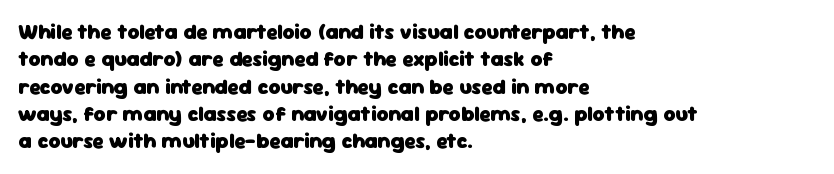
The rendering anchors every line to the left-hand side. This is the regular roman posture of the typeface. A normal amount of white space separates one row of letters from the next. The face used here is rendered with its standard letterfit. A clean baseline with only descenders dipping below it. The sample has been set heavy, in full bold.
